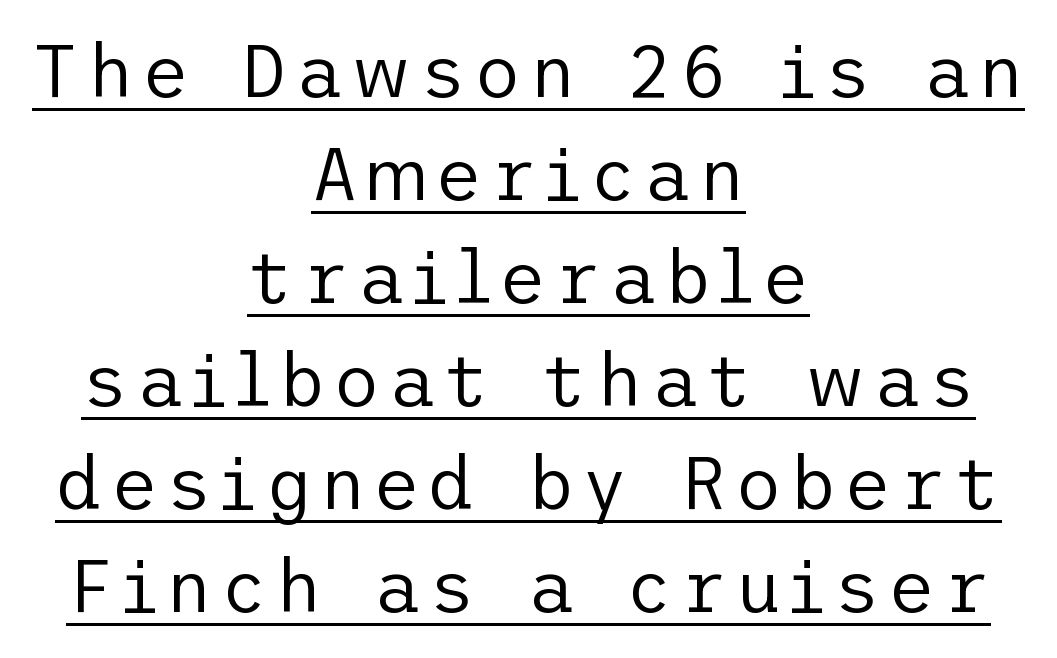
No letter is thick-stroked: the sample isn't bold. Type style note: lacks serifs. In designer terms, the underline attribute is active on this setting. Quick note: not italic, upright.
